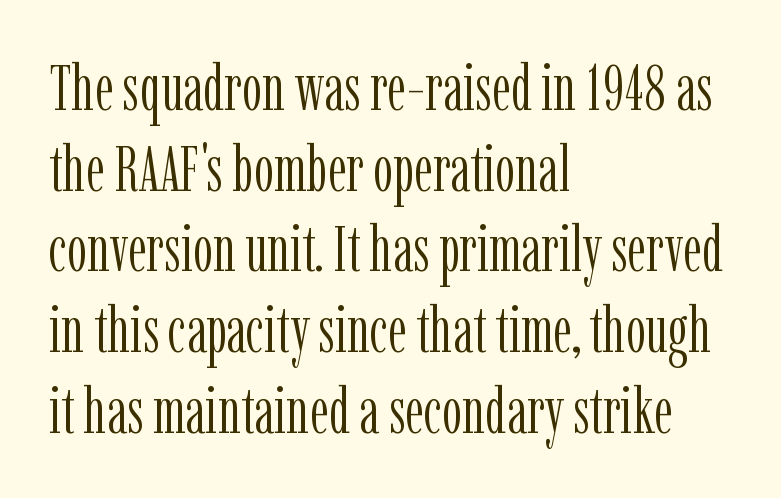
Q: Is the text bold? A: No.
Q: Is the text italic (slanted)? A: No, it is upright.
Q: Is the typeface a serif or a sans-serif typeface? A: Serif.
Q: Is the text underlined? A: No.
Q: How is the paragraph aligned? A: Left-aligned.
Q: Is the spacing between letters normal or unusually wide? A: Normal.
Q: Is the spacing between lines tight, normal or loose? A: Normal.
Q: Width (condensed, normal, or wide)? A: Condensed.
Q: Stroke contrast? A: Low.
Q: x-height? A: Medium.
Q: Monospaced? A: No.
